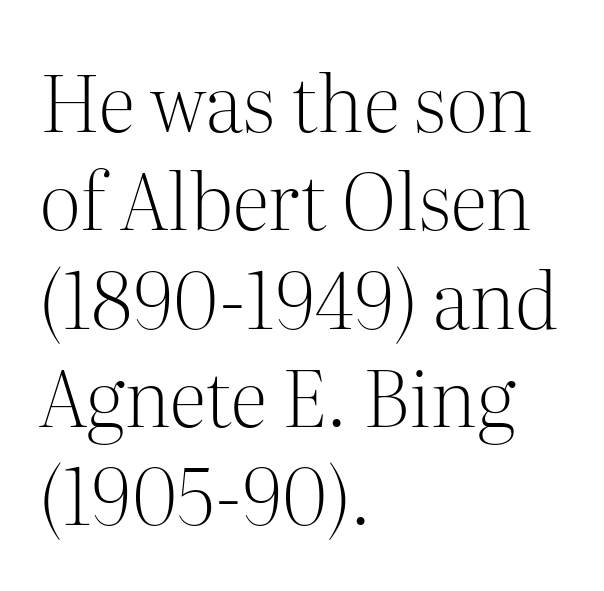
The image shows 78 px light serif type, upright; set left-aligned, normal line spacing (1.26x), normal letter spacing, not underlined; medium stroke contrast and a medium x-height.
